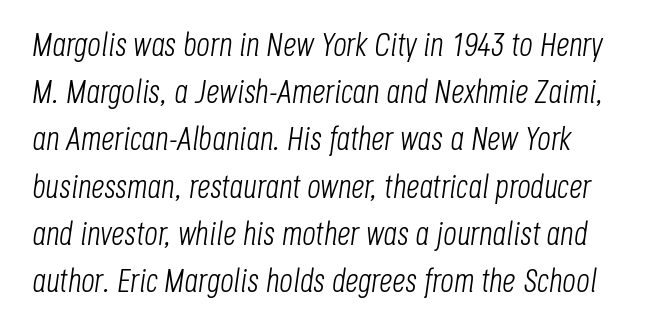
{"italic": "yes", "lean": "right", "slant_degrees": 8, "bold": "no", "weight": "light", "width": "condensed", "stroke_contrast": "low", "x_height": "large", "monospaced": "no", "underline": "no", "line_spacing": "normal", "line_spacing_ratio": 1.43, "letter_spacing": "normal", "letter_spacing_em": 0.0, "glyph_px": 33}
